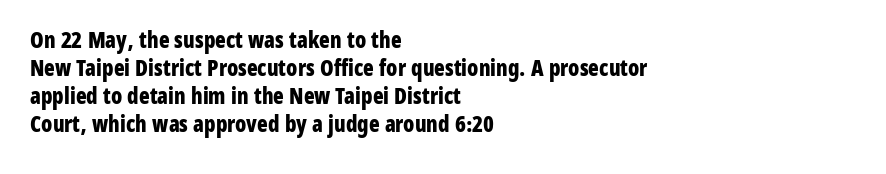
Q: Is the text bold? A: Yes.
Q: Is the text italic (slanted)? A: No, it is upright.
Q: Is the text underlined? A: No.
Q: How is the paragraph aligned? A: Left-aligned.
Q: Is the spacing between letters normal or unusually wide? A: Normal.
Q: Is the spacing between lines tight, normal or loose? A: Normal.
